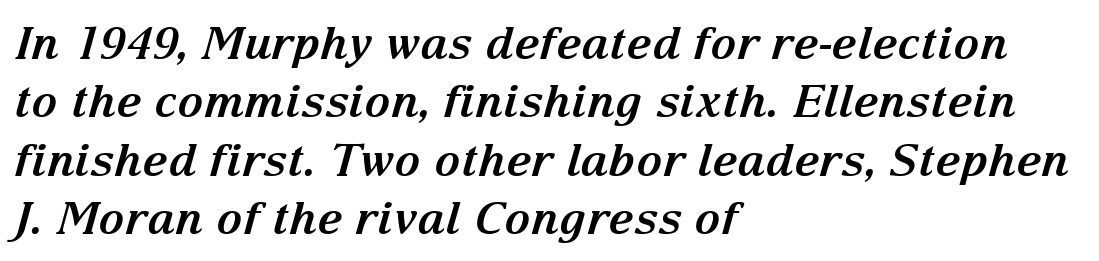
Typographically, this falls in the serif category. Stroke thickness is high; the sample reads as a true bold. Quick note: italic. Tracking here is standard; glyphs follow each other at the usual distance.
